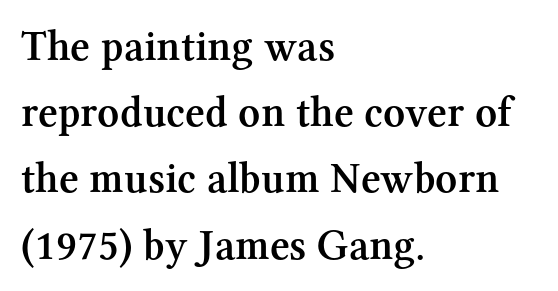
{"serif": "yes", "italic": "no", "bold": "semi", "weight": "semibold", "width": "normal", "stroke_contrast": "medium", "x_height": "medium", "monospaced": "no", "underline": "no", "align": "left", "line_spacing": "normal", "line_spacing_ratio": 1.54, "letter_spacing": "normal", "letter_spacing_em": 0.0, "glyph_px": 43}
